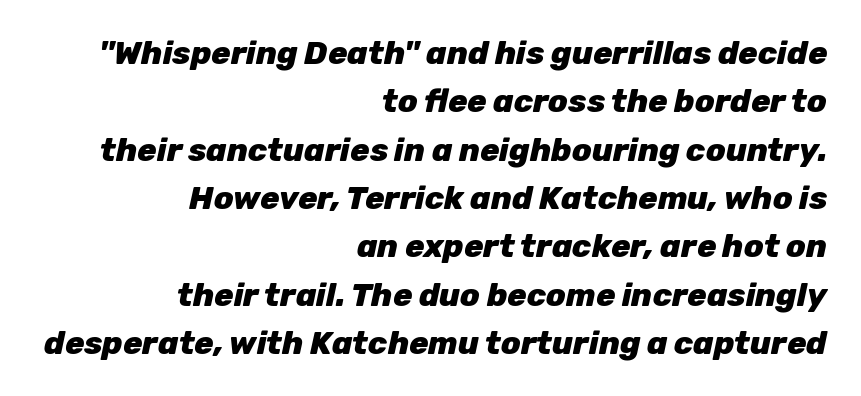
The image shows 32 px heavy type, italic (leaning right); set right-aligned, normal line spacing (1.51x), normal letter spacing, not underlined; low stroke contrast and a medium x-height.
